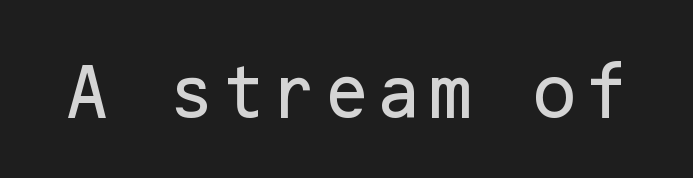
Q: Is the text italic (slanted)? A: No, it is upright.
Q: Is the typeface a serif or a sans-serif typeface? A: Sans-serif.
Q: Is the text underlined? A: No.
Q: Is the spacing between letters normal or unusually wide? A: Normal.
Q: Width (condensed, normal, or wide)? A: Normal.
Q: Stroke contrast? A: Low.
Q: x-height? A: Medium.
